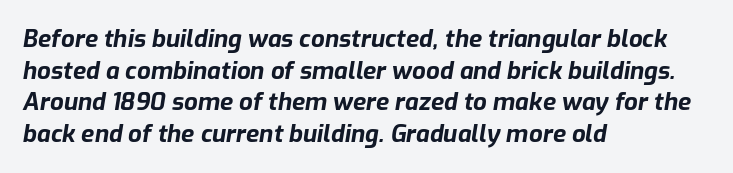
{"italic": "yes", "lean": "right", "slant_degrees": 9, "bold": "yes", "underline": "no", "align": "left", "line_spacing": "normal", "line_spacing_ratio": 1.32, "letter_spacing": "normal", "letter_spacing_em": 0.0, "glyph_px": 24}
